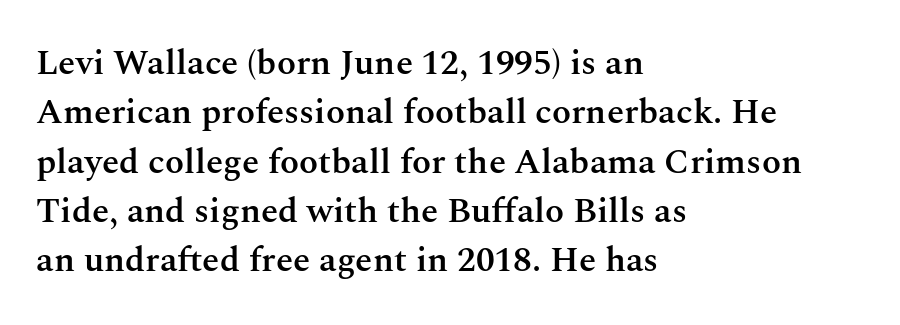
The glyphs in this specimen are seriffed. As a designer I'd log this as weight 600, semibold. The rendering uses natural spacing where letterforms have individual widths. Is the letter spacing exaggerated? No — it looks like the ordinary default. Letters rest on an invisible, unmarked baseline.
